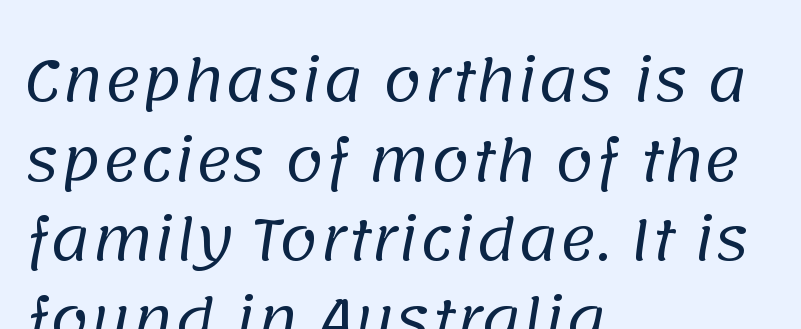
{"serif": "no", "bold": "no", "weight": "regular", "width": "normal", "stroke_contrast": "low", "x_height": "large", "monospaced": "no", "underline": "no", "align": "left", "line_spacing": "normal", "line_spacing_ratio": 1.42, "letter_spacing": "normal", "letter_spacing_em": 0.0, "glyph_px": 56}
